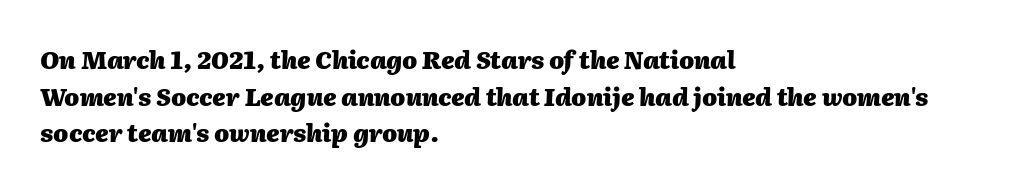
Q: Is the text bold? A: Yes.
Q: Is the text italic (slanted)? A: Yes, it leans right by about 2 degrees.
Q: Is the text underlined? A: No.
Q: How is the paragraph aligned? A: Left-aligned.
Q: Is the spacing between letters normal or unusually wide? A: Normal.
Q: Is the spacing between lines tight, normal or loose? A: Normal.
